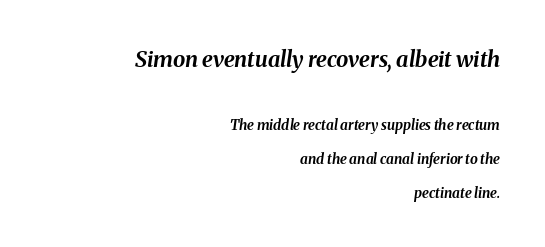
{"italic": "yes", "lean": "right", "slant_degrees": 8, "bold": "yes", "underline": "no", "align": "right", "line_spacing": "loose", "line_spacing_ratio": 2.42, "letter_spacing": "normal", "letter_spacing_em": 0.0, "larger_block": "first", "size_ratio": 1.57, "glyph_px": 22}
